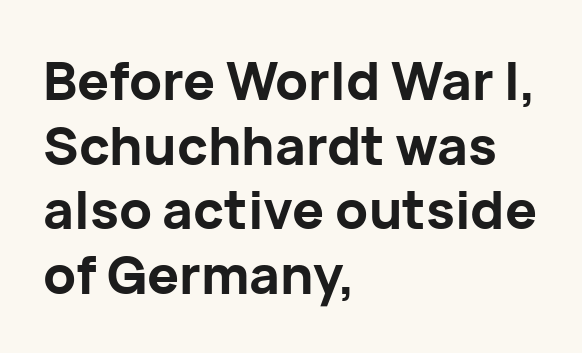
Q: Is the text bold? A: Yes.
Q: Is the text italic (slanted)? A: No, it is upright.
Q: Is the typeface a serif or a sans-serif typeface? A: Sans-serif.
Q: Is the text underlined? A: No.
Q: How is the paragraph aligned? A: Left-aligned.
Q: Is the spacing between letters normal or unusually wide? A: Normal.
Q: Width (condensed, normal, or wide)? A: Normal.
Q: Stroke contrast? A: Low.
Q: x-height? A: Medium.
Q: Monospaced? A: No.
